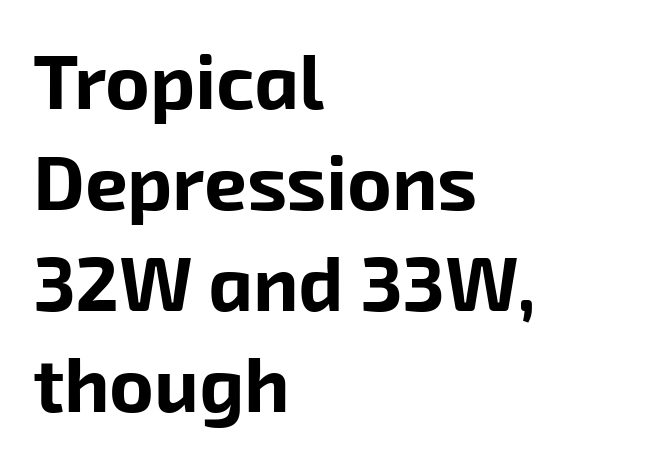
Q: Is the text bold? A: Yes.
Q: Is the typeface a serif or a sans-serif typeface? A: Sans-serif.
Q: Is the text underlined? A: No.
Q: How is the paragraph aligned? A: Left-aligned.
Q: Is the spacing between letters normal or unusually wide? A: Normal.
Q: Is the spacing between lines tight, normal or loose? A: Normal.
Q: Width (condensed, normal, or wide)? A: Normal.
Q: Stroke contrast? A: Low.
Q: x-height? A: Medium.
Q: Monospaced? A: No.
